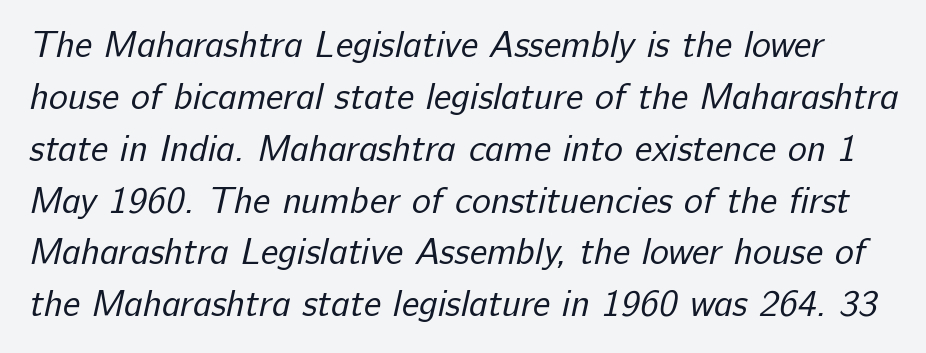
Q: Is the text bold? A: No.
Q: Is the typeface a serif or a sans-serif typeface? A: Sans-serif.
Q: Is the text underlined? A: No.
Q: Is the spacing between letters normal or unusually wide? A: Normal.
Q: Is the spacing between lines tight, normal or loose? A: Normal.
Q: Width (condensed, normal, or wide)? A: Normal.
Q: Stroke contrast? A: Low.
Q: x-height? A: Medium.
Q: Monospaced? A: No.
